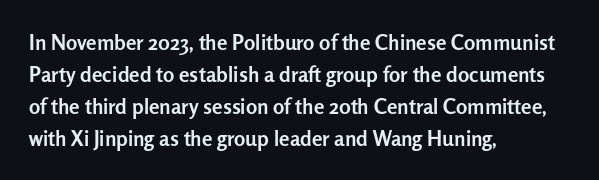
Q: Is the text bold? A: Yes.
Q: Is the text italic (slanted)? A: No, it is upright.
Q: Is the text underlined? A: No.
Q: How is the paragraph aligned? A: Left-aligned.
Q: Is the spacing between letters normal or unusually wide? A: Normal.
Q: Is the spacing between lines tight, normal or loose? A: Normal.
